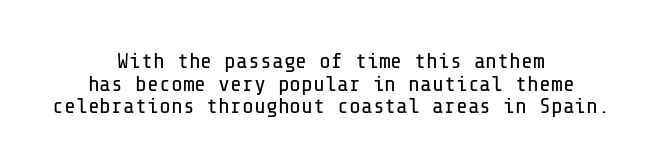
The image shows 22 px text type, upright; set centered, tight line spacing (1.03x), normal letter spacing, not underlined.
